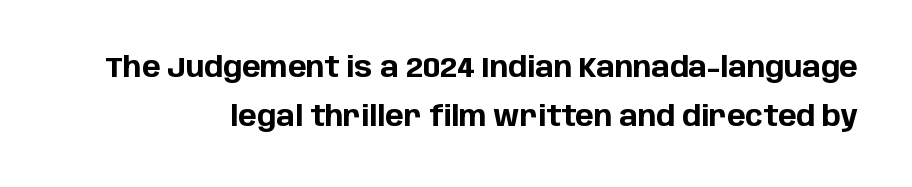
The letters stand upright; this is a roman face. Each word holds together tightly as a unit, with standard inter-letter gaps. The face used here has the dense, thick strokes of a bold. The face used here is proportionally spaced, like ordinary book or web type.
